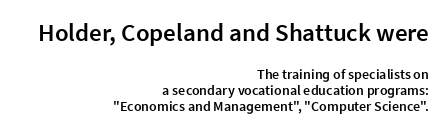
The image shows 25 px text type, upright; set right-aligned, tight line spacing (1.15x), normal letter spacing, not underlined; the first (top) block is 1.79x larger.
